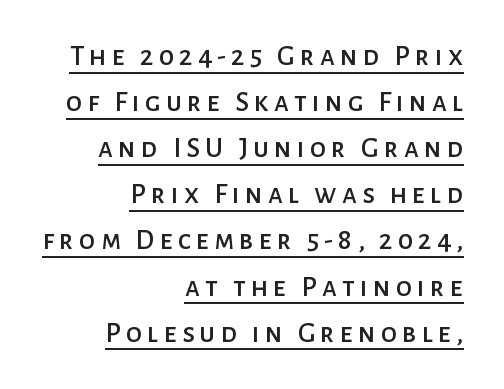
Q: Is the text italic (slanted)? A: No, it is upright.
Q: Is the typeface a serif or a sans-serif typeface? A: Sans-serif.
Q: Is the text underlined? A: Yes.
Q: How is the paragraph aligned? A: Right-aligned.
Q: Is the spacing between lines tight, normal or loose? A: Normal.
Q: Width (condensed, normal, or wide)? A: Normal.
Q: Stroke contrast? A: Low.
Q: x-height? A: Medium.
Q: Monospaced? A: No.
